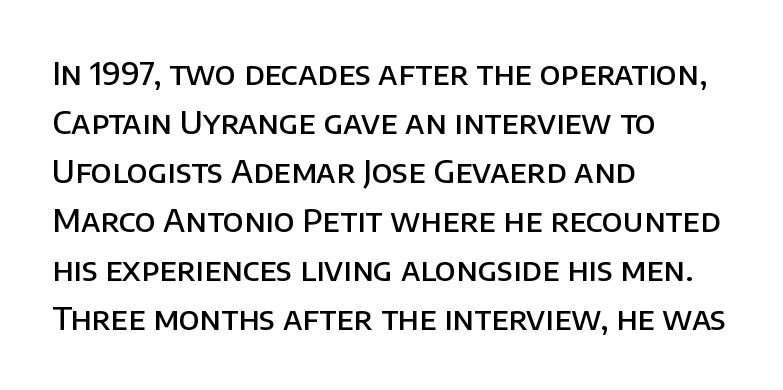
What kind of face is this? One without serifs — a sans. The paragraph has a hard left edge and a soft right edge. These lines are rendered in a variable-pitch font. A normal amount of white space separates one row of letters from the next. The font is running at a semibold setting, under full bold. Rendered with straight, roman letterforms.
